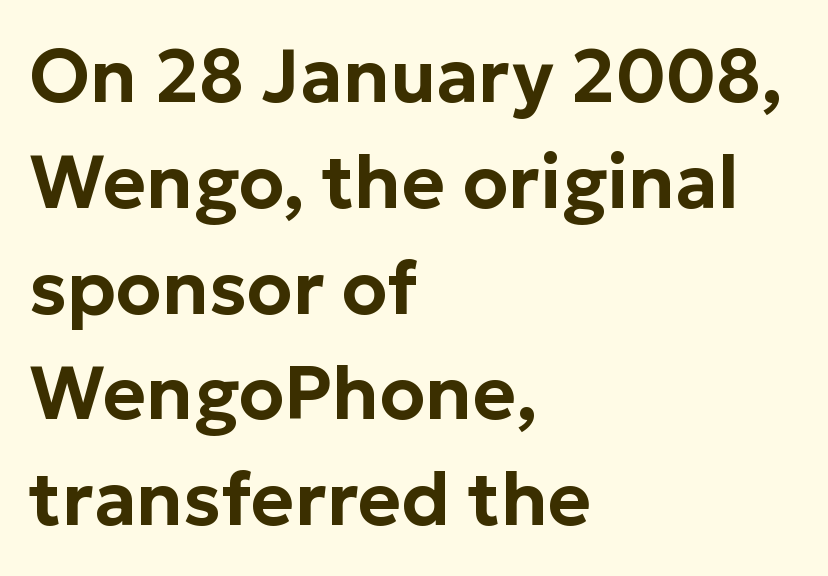
Between one letter and the next there's only the usual sliver of space. Every character sits straight up, as roman type does. All the whitespace from short lines collects on the right. Underline: absent. One glance says typical: line gaps are just what's usual. Unlike a traditional serif, this face leaves its strokes unadorned.
